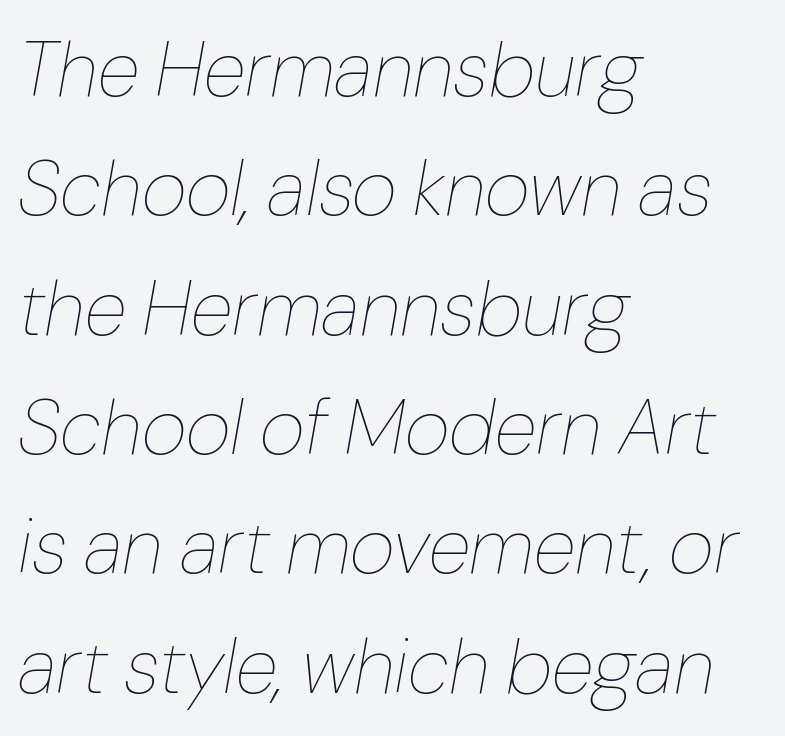
{"italic": "yes", "lean": "right", "slant_degrees": 10, "bold": "no", "weight": "thin", "width": "normal", "stroke_contrast": "low", "x_height": "medium", "monospaced": "no", "underline": "no", "align": "left", "line_spacing": "normal", "line_spacing_ratio": 1.53, "letter_spacing": "normal", "letter_spacing_em": 0.0, "glyph_px": 78}
